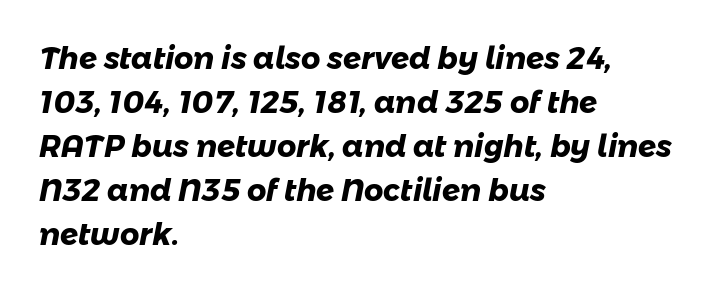
{"serif": "no", "bold": "yes", "weight": "heavy", "width": "normal", "stroke_contrast": "low", "x_height": "medium", "monospaced": "no", "underline": "no", "align": "left", "line_spacing": "normal", "line_spacing_ratio": 1.47, "letter_spacing": "normal", "letter_spacing_em": 0.0, "glyph_px": 30}
